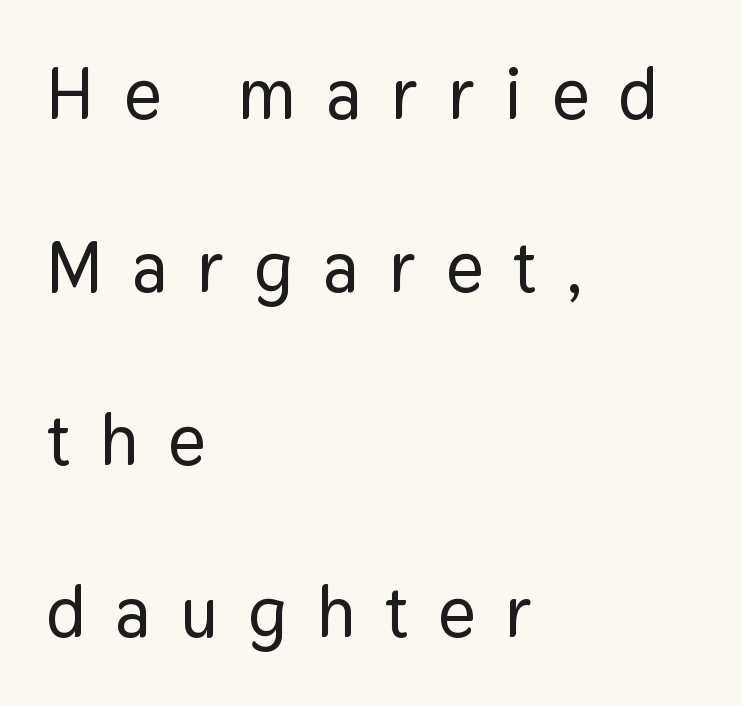
Q: Is the text italic (slanted)? A: No, it is upright.
Q: Is the typeface a serif or a sans-serif typeface? A: Sans-serif.
Q: Is the text underlined? A: No.
Q: How is the paragraph aligned? A: Left-aligned.
Q: Is the spacing between letters normal or unusually wide? A: Unusually wide.
Q: Is the spacing between lines tight, normal or loose? A: Loose.
Q: Width (condensed, normal, or wide)? A: Normal.
Q: Stroke contrast? A: Low.
Q: x-height? A: Medium.
Q: Monospaced? A: No.
